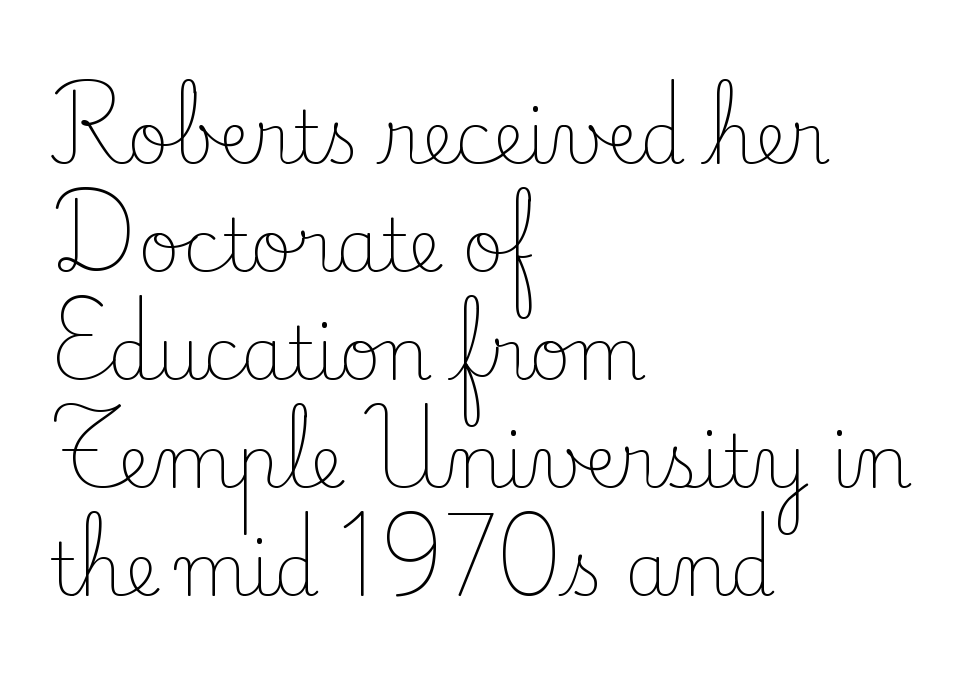
Character widths vary here, with narrow letters taking less room than wide ones. Quick note: underline off. The block of text has a typical density, with ordinary space between rows. Stems and bowls with no extra thickness — not bold. To sum up the face: it has serifs.
